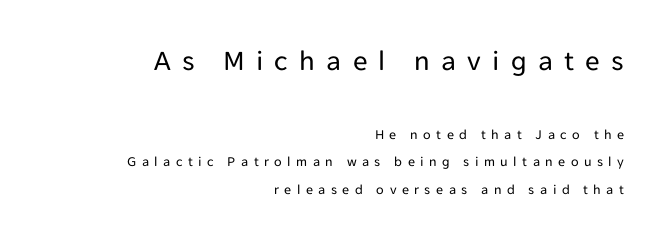
Q: Is the text bold? A: No.
Q: Is the text italic (slanted)? A: No, it is upright.
Q: Is the typeface a serif or a sans-serif typeface? A: Sans-serif.
Q: Is the text underlined? A: No.
Q: How is the paragraph aligned? A: Right-aligned.
Q: Is the spacing between letters normal or unusually wide? A: Unusually wide.
Q: Is the spacing between lines tight, normal or loose? A: Loose.
Q: Which block of text is set in a larger size, the first (top) or the second (bottom)? A: The first (top) one.
Q: Width (condensed, normal, or wide)? A: Normal.
Q: Stroke contrast? A: Low.
Q: x-height? A: Medium.
Q: Monospaced? A: No.
